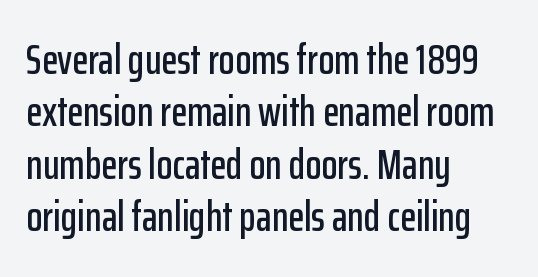
{"serif": "no", "italic": "no", "width": "condensed", "stroke_contrast": "low", "x_height": "medium", "monospaced": "no", "underline": "no", "align": "left", "line_spacing": "normal", "line_spacing_ratio": 1.25, "letter_spacing": "normal", "letter_spacing_em": 0.0, "glyph_px": 42}
